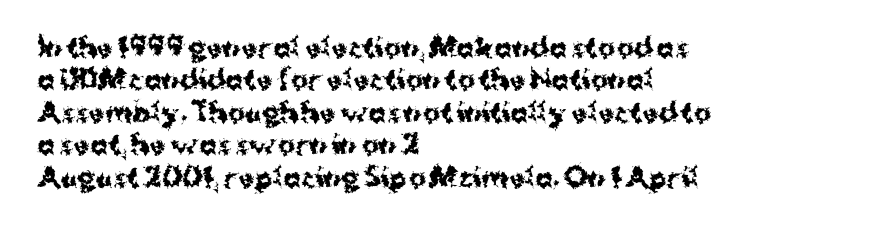
Interline gaps are of average width in this sample. Words float on clear page, feet unadorned. Weight check: bold — yes, fully. These lines were composed using upright roman letters.
